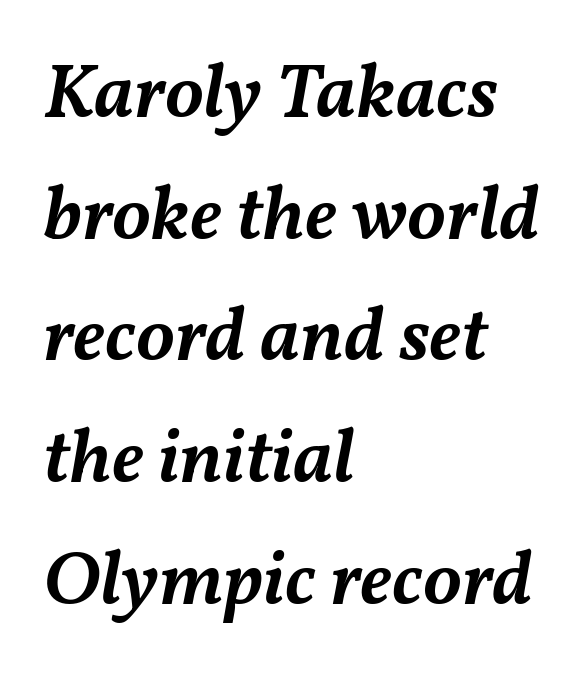
The image shows 77 px semibold type, italic (leaning right); set left-aligned, normal line spacing (1.58x), normal letter spacing, not underlined; medium stroke contrast and a medium x-height.
